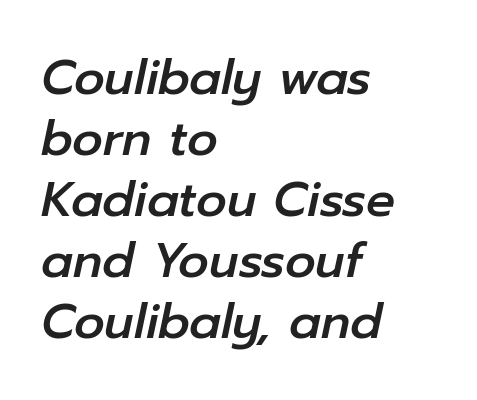
Varying glyph widths throughout — classic text-font behaviour. Line beginnings align vertically; line endings do not. Each row of text sits above clean, open space. The letters are slanted; this is an italic face. Whoever set this chose a conventional vertical rhythm.
